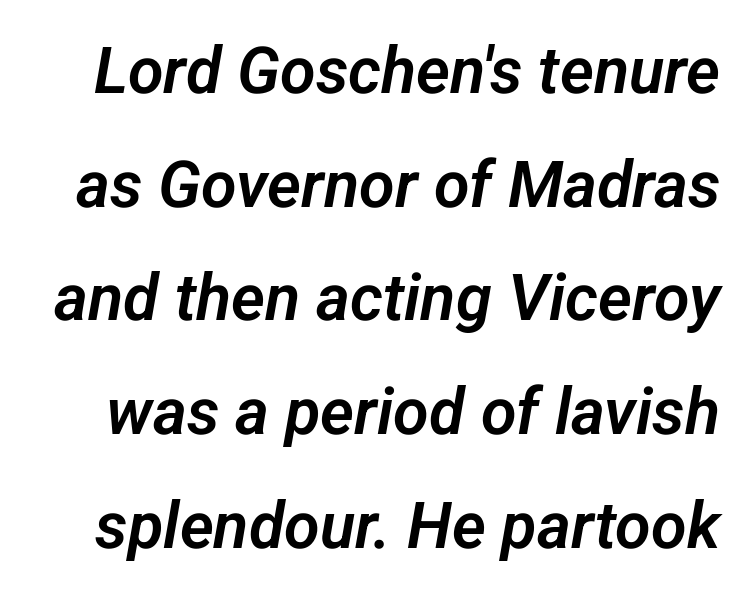
Each row of text sits above clean, open space. Spacing between characters is what you'd get straight out of the box. The rendering uses natural spacing where letterforms have individual widths. This sample uses a sans-serif face.
